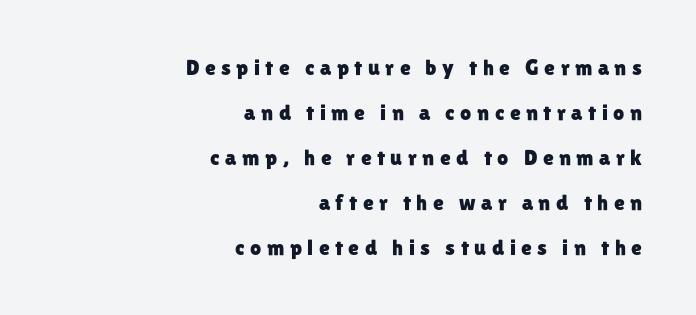
{"italic": "no", "underline": "no", "align": "right", "line_spacing": "loose", "line_spacing_ratio": 2.05, "letter_spacing": "wide", "letter_spacing_em": 0.25, "glyph_px": 22}
